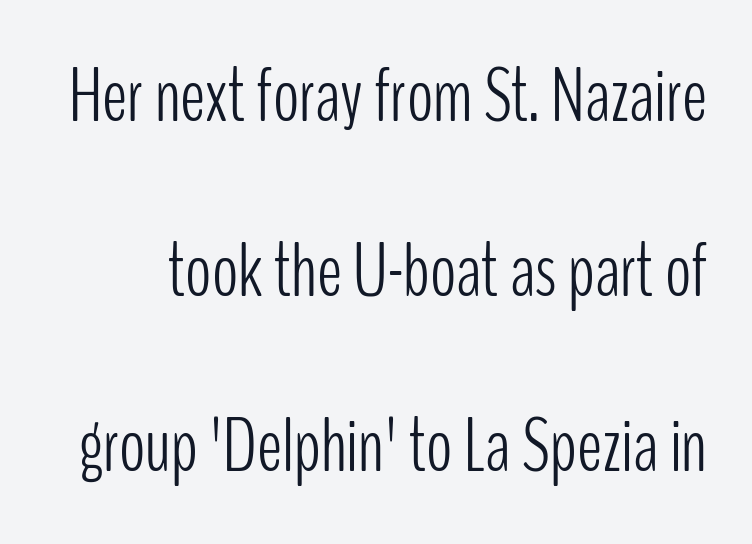
The image shows 77 px light, condensed sans-serif type, upright; set loose line spacing (2.27x), normal letter spacing, not underlined; low stroke contrast and a medium x-height.
